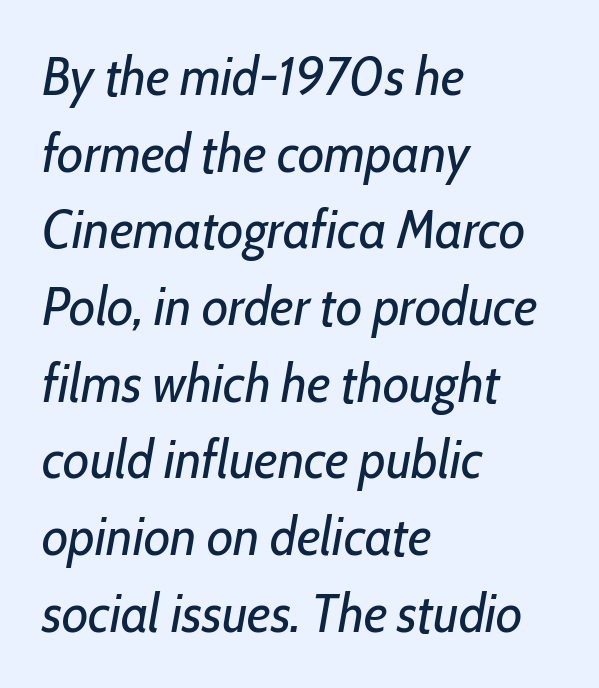
{"italic": "yes", "lean": "right", "slant_degrees": 10, "bold": "no", "weight": "regular", "width": "condensed", "stroke_contrast": "low", "x_height": "medium", "monospaced": "no", "underline": "no", "align": "left", "line_spacing": "normal", "line_spacing_ratio": 1.42, "letter_spacing": "normal", "letter_spacing_em": 0.0, "glyph_px": 54}
